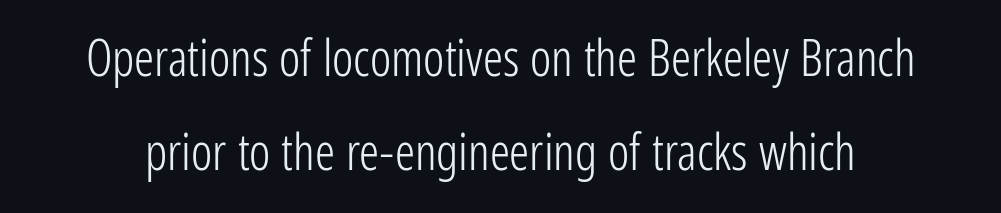
{"serif": "no", "italic": "no", "bold": "no", "weight": "light", "width": "condensed", "stroke_contrast": "low", "x_height": "medium", "monospaced": "no", "underline": "no", "line_spacing_ratio": 1.88, "letter_spacing": "normal", "letter_spacing_em": 0.0, "glyph_px": 50}
